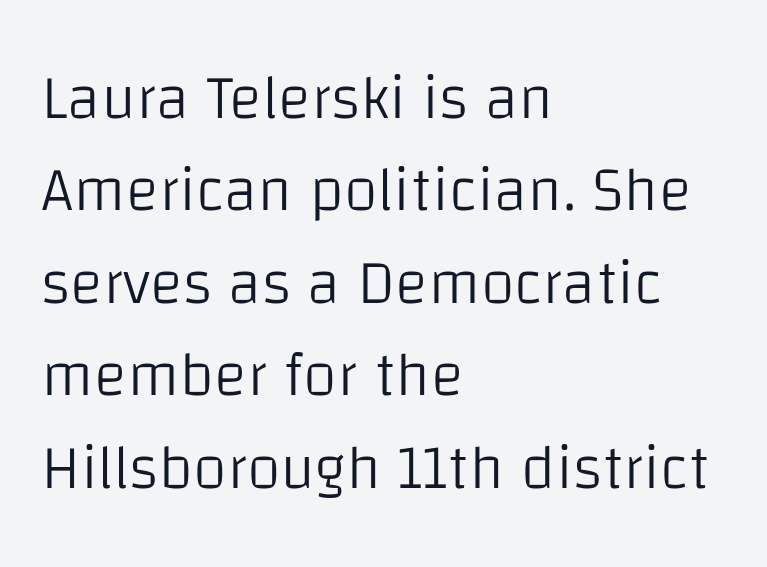
The image shows 62 px light sans-serif type, upright; set left-aligned, normal line spacing (1.49x), normal letter spacing, not underlined; low stroke contrast and a large x-height.
